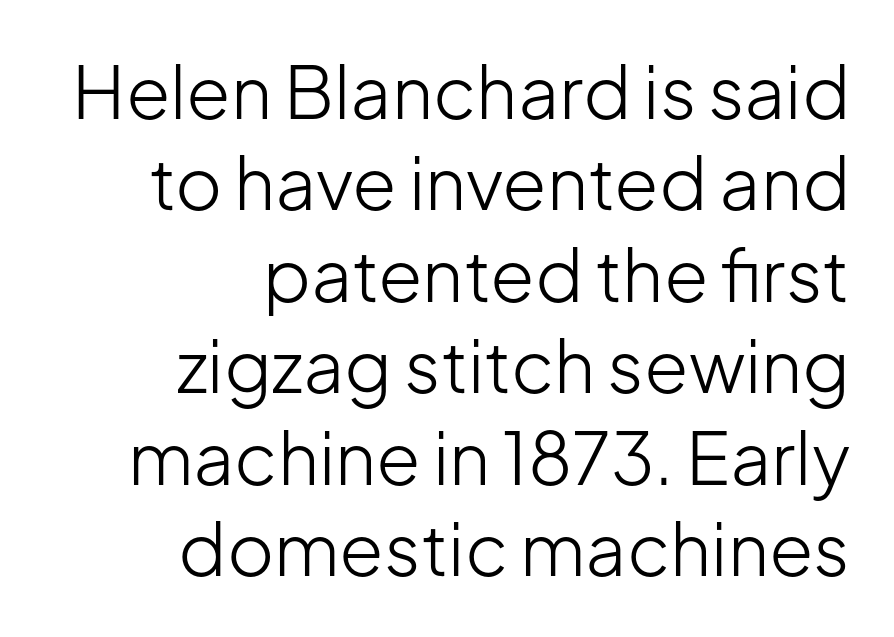
The image shows 72 px light sans-serif type, upright; set right-aligned, normal line spacing (1.27x), normal letter spacing, not underlined; low stroke contrast and a medium x-height.
